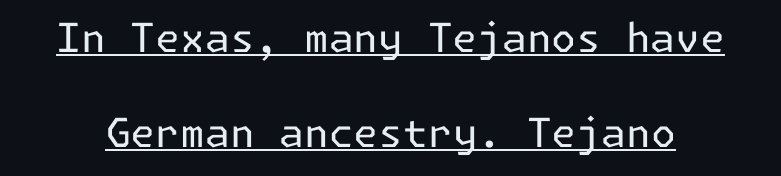
The image shows 40 px regular-weight sans-serif type, upright; set loose line spacing (2.37x), normal letter spacing, underlined; low stroke contrast and a medium x-height.
